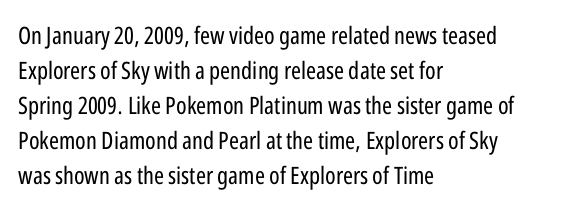
No word sits above an underline. This is the regular roman posture of the typeface. The lines in this sample share a left origin and differ only in where they stop. Successive baselines arrive at the customary interval.
